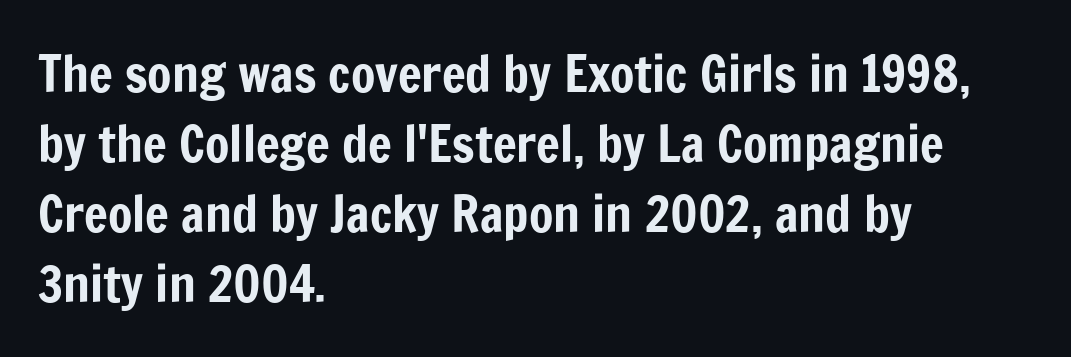
{"serif": "no", "italic": "no", "width": "condensed", "stroke_contrast": "low", "x_height": "medium", "monospaced": "no", "underline": "no", "align": "left", "line_spacing": "normal", "line_spacing_ratio": 1.4, "letter_spacing": "normal", "letter_spacing_em": 0.0, "glyph_px": 50}
